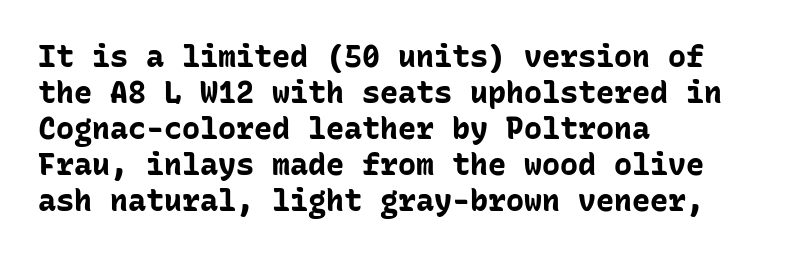
Descender tails drop into unmarked territory. Every stem runs plumb, perpendicular to the baseline. Strong, thick strokes mark this as bold type. Classification — sans serif. Nobody touched the tracking dial on this one.
